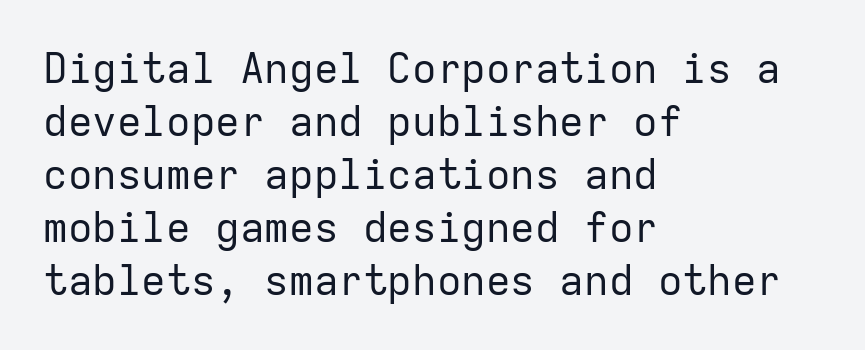
Q: Is the text bold? A: No.
Q: Is the text italic (slanted)? A: No, it is upright.
Q: Is the typeface a serif or a sans-serif typeface? A: Sans-serif.
Q: Is the text underlined? A: No.
Q: How is the paragraph aligned? A: Left-aligned.
Q: Is the spacing between letters normal or unusually wide? A: Normal.
Q: Is the spacing between lines tight, normal or loose? A: Normal.
Q: Width (condensed, normal, or wide)? A: Normal.
Q: Stroke contrast? A: Low.
Q: x-height? A: Medium.
Q: Monospaced? A: Yes.
